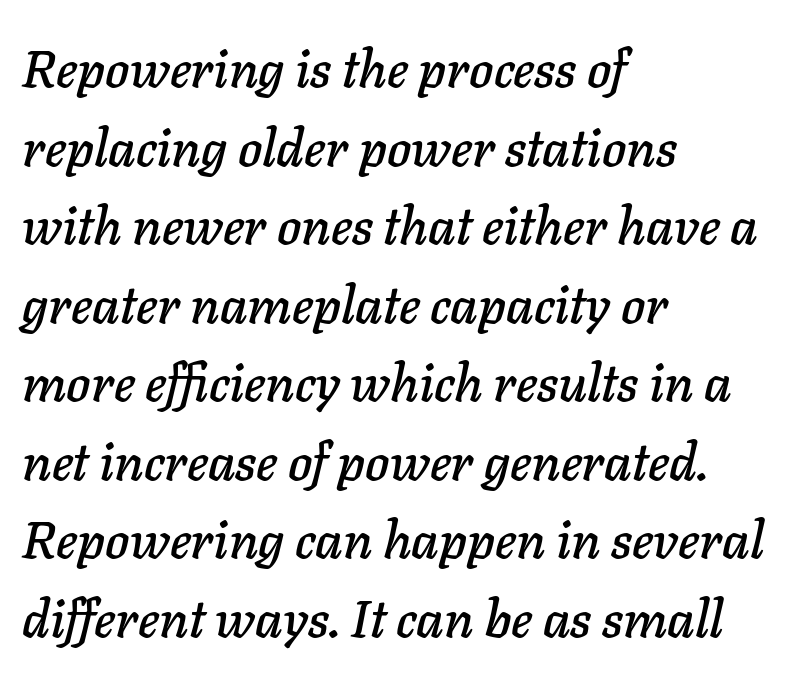
The image shows 52 px text type, italic (leaning right); set left-aligned, normal line spacing (1.51x), normal letter spacing, not underlined; low stroke contrast and a medium x-height.
